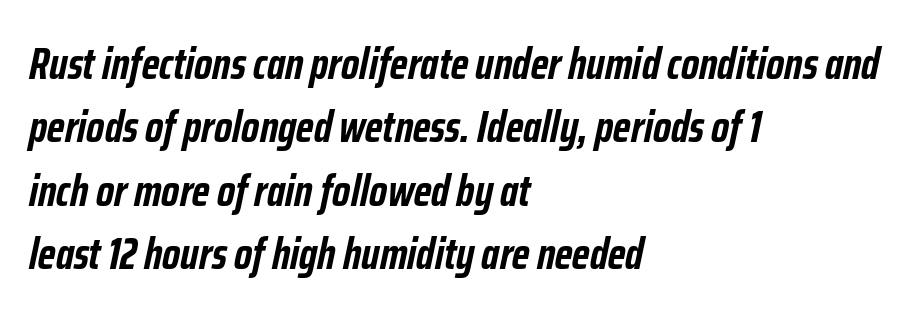
{"italic": "yes", "lean": "right", "slant_degrees": 12, "bold": "yes", "weight": "semibold", "width": "condensed", "stroke_contrast": "low", "x_height": "medium", "monospaced": "no", "underline": "no", "align": "left", "line_spacing": "normal", "line_spacing_ratio": 1.44, "letter_spacing": "normal", "letter_spacing_em": 0.0, "glyph_px": 44}
